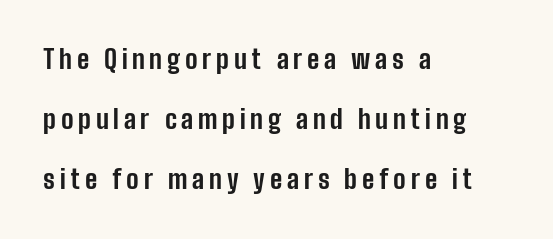
Q: Is the text bold? A: Yes.
Q: Is the text italic (slanted)? A: No, it is upright.
Q: Is the text underlined? A: No.
Q: How is the paragraph aligned? A: Left-aligned.
Q: Is the spacing between lines tight, normal or loose? A: Loose.
